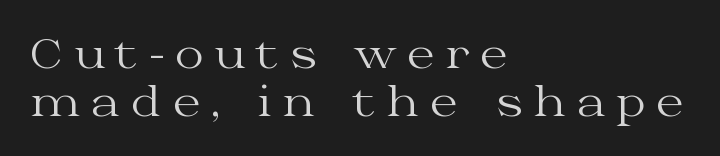
The image shows 40 px regular-weight, wide serif type, upright; set left-aligned, line spacing 1.2x, unusually wide letter spacing (+0.27 em), not underlined; medium stroke contrast and a medium x-height.
